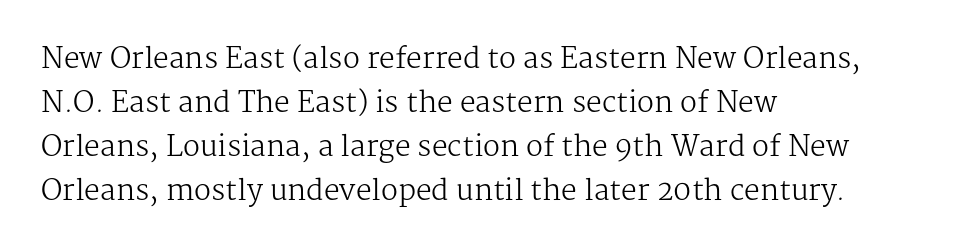
Q: Is the text bold? A: No.
Q: Is the text italic (slanted)? A: No, it is upright.
Q: Is the typeface a serif or a sans-serif typeface? A: Serif.
Q: Is the text underlined? A: No.
Q: How is the paragraph aligned? A: Left-aligned.
Q: Is the spacing between letters normal or unusually wide? A: Normal.
Q: Is the spacing between lines tight, normal or loose? A: Normal.
Q: Width (condensed, normal, or wide)? A: Normal.
Q: Stroke contrast? A: Medium.
Q: x-height? A: Medium.
Q: Monospaced? A: No.
